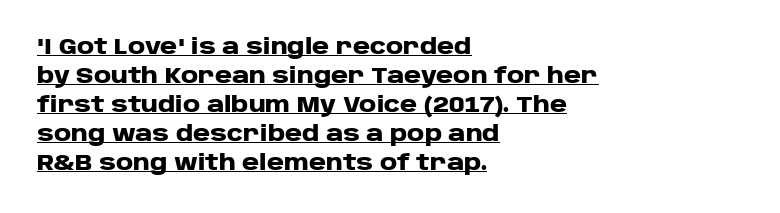
Each line of the rendering has a horizontal stroke beneath the glyphs. A typesetter would mark this as roman, not italic. The characters look thick and weighty, a clear bold. Nothing unusual about the tracking: characters are spaced as the font intends.
